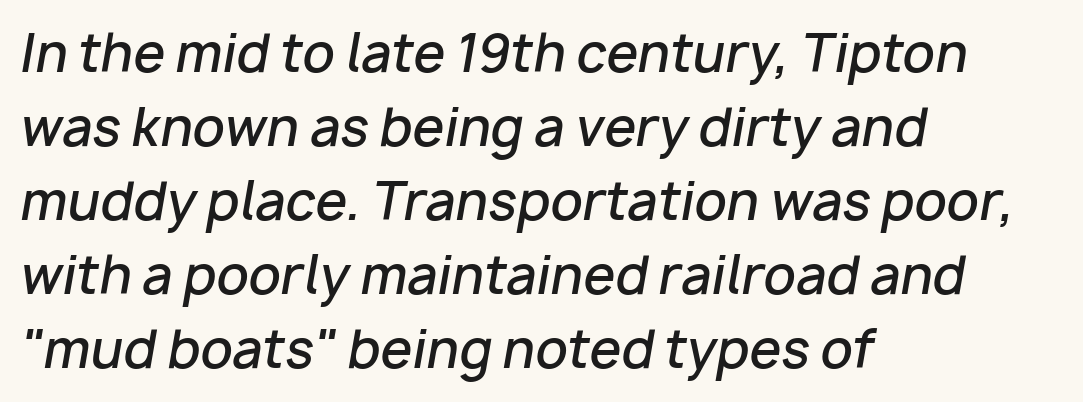
Italic? Definitely — the glyphs are oblique. Check under the words: just untouched page. The designer left line spacing at the default. Horizontal alignment here is leftward, the default for most running prose.
